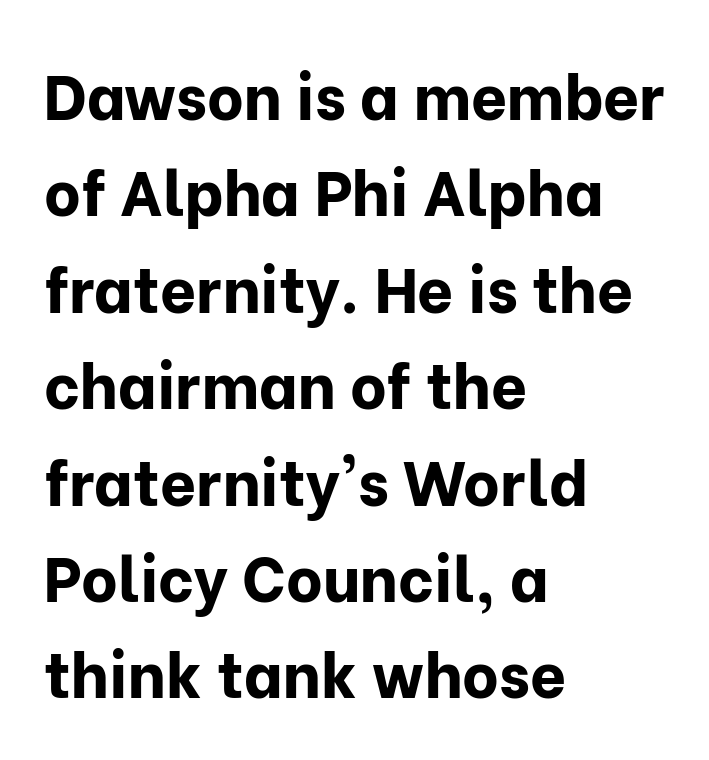
The letters advance in unequal steps, a hallmark of proportional type. Clear beneath every line of the passage. These lines keep a tight, regular rhythm from letter to letter. In CSS terms this would be text-align: left.
